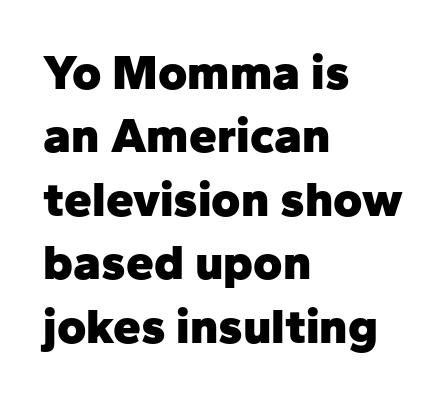
Q: Is the text bold? A: Yes.
Q: Is the text italic (slanted)? A: No, it is upright.
Q: Is the typeface a serif or a sans-serif typeface? A: Sans-serif.
Q: Is the text underlined? A: No.
Q: How is the paragraph aligned? A: Left-aligned.
Q: Is the spacing between letters normal or unusually wide? A: Normal.
Q: Is the spacing between lines tight, normal or loose? A: Normal.
Q: Width (condensed, normal, or wide)? A: Normal.
Q: Stroke contrast? A: Low.
Q: x-height? A: Medium.
Q: Monospaced? A: No.
